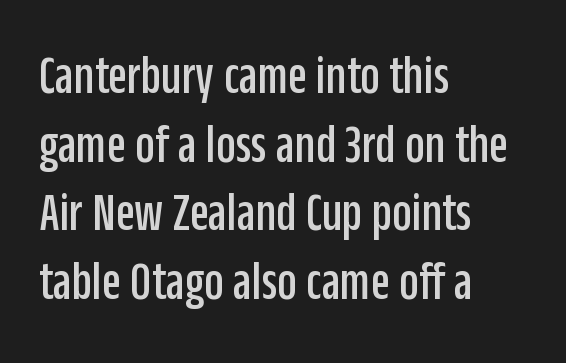
{"serif": "no", "italic": "no", "width": "condensed", "stroke_contrast": "low", "x_height": "large", "monospaced": "no", "underline": "no", "align": "left", "line_spacing": "normal", "line_spacing_ratio": 1.25, "letter_spacing": "normal", "letter_spacing_em": 0.0, "glyph_px": 55}
